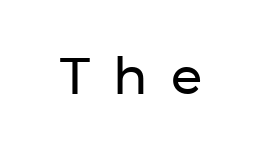
{"serif": "no", "italic": "no", "width": "normal", "stroke_contrast": "low", "x_height": "medium", "monospaced": "no", "underline": "no", "letter_spacing": "wide", "letter_spacing_em": 0.45, "glyph_px": 51}
